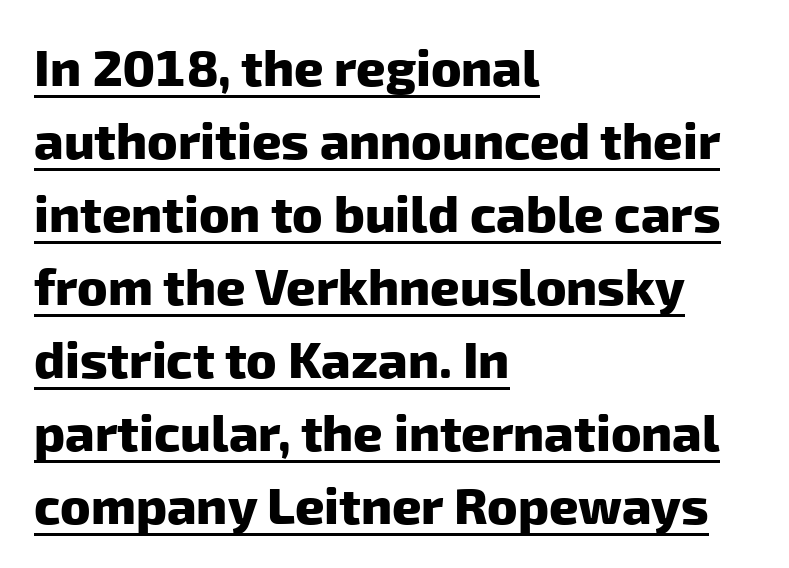
The image shows 51 px heavy sans-serif type; set left-aligned, normal line spacing (1.43x), normal letter spacing, underlined; low stroke contrast and a medium x-height.
